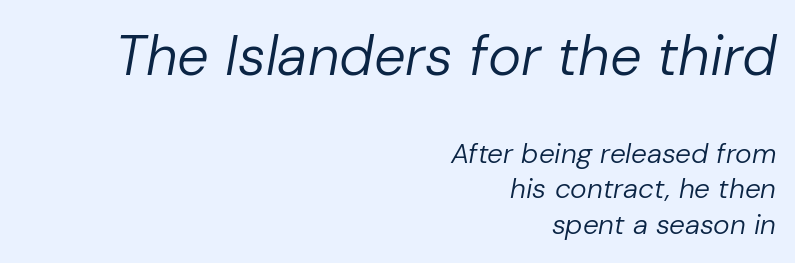
Q: Is the text bold? A: No.
Q: Is the text italic (slanted)? A: Yes, it leans right by about 10 degrees.
Q: Is the text underlined? A: No.
Q: How is the paragraph aligned? A: Right-aligned.
Q: Is the spacing between letters normal or unusually wide? A: Normal.
Q: Is the spacing between lines tight, normal or loose? A: Normal.
Q: Which block of text is set in a larger size, the first (top) or the second (bottom)? A: The first (top) one.
Q: Width (condensed, normal, or wide)? A: Normal.
Q: Stroke contrast? A: Low.
Q: x-height? A: Medium.
Q: Monospaced? A: No.
